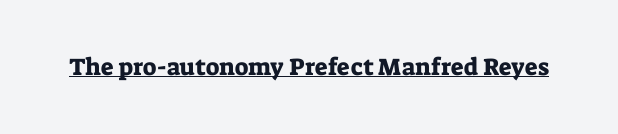
Q: Is the text italic (slanted)? A: No, it is upright.
Q: Is the text underlined? A: Yes.
Q: Is the spacing between letters normal or unusually wide? A: Normal.
